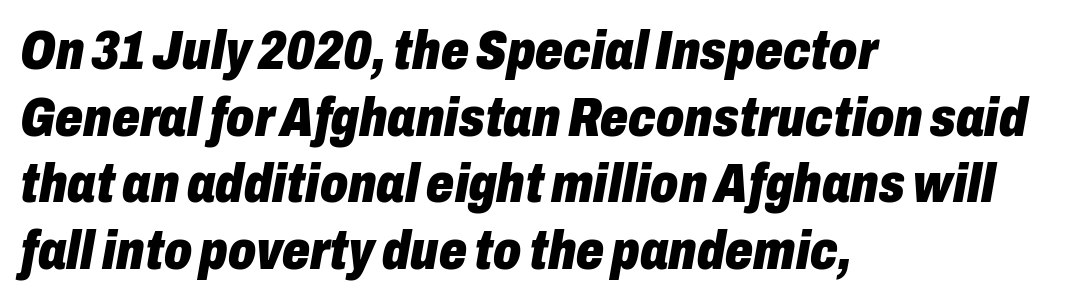
In terms of weight, the rendering is a true, heavy bold. The face used here is proportionally spaced, like ordinary book or web type. Nobody touched the tracking dial on this one. There's an unmistakable incline to the writing here. Casual observation: everything's shoved over to the left. A bare baseline throughout the passage.
